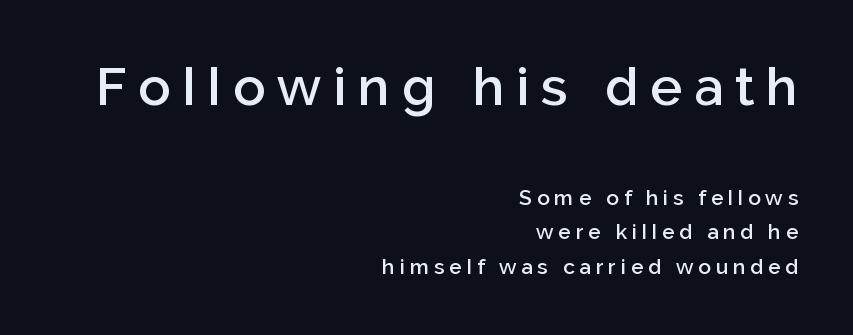
The image shows 53 px semibold sans-serif type, upright; set right-aligned, normal line spacing (1.65x), unusually wide letter spacing (+0.23 em), not underlined; the first (top) block is 2.52x larger; low stroke contrast and a medium x-height.
